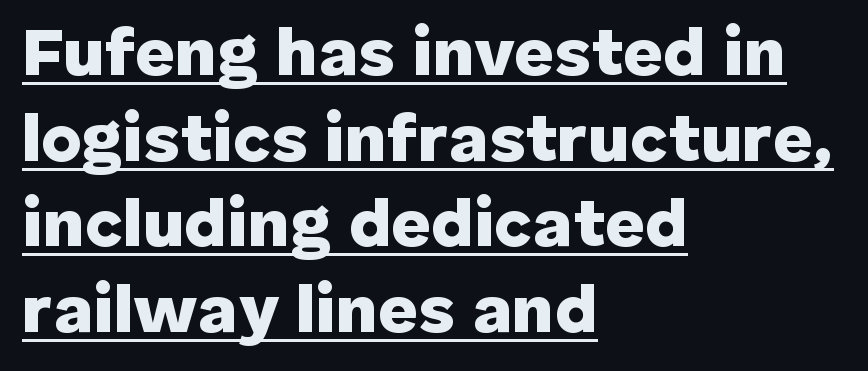
{"serif": "no", "italic": "no", "bold": "yes", "weight": "heavy", "width": "normal", "stroke_contrast": "low", "x_height": "medium", "monospaced": "no", "underline": "yes", "align": "left", "line_spacing_ratio": 1.24, "letter_spacing": "normal", "letter_spacing_em": 0.0, "glyph_px": 69}
